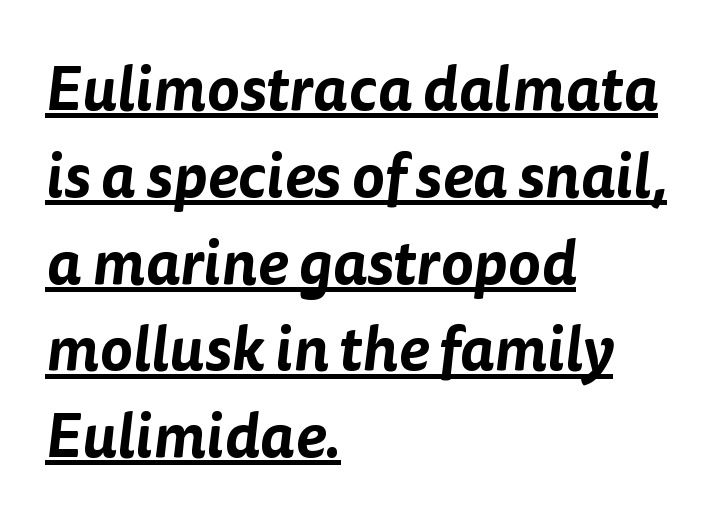
The image shows 62 px sans-serif type; set left-aligned, normal line spacing (1.4x), normal letter spacing, underlined; low stroke contrast and a medium x-height.
